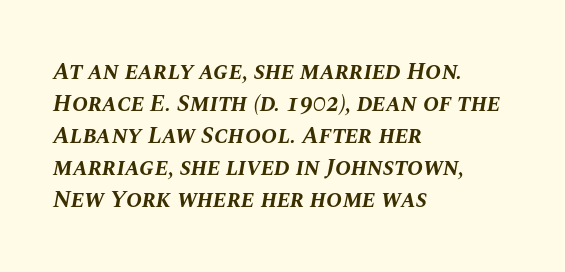
Q: Is the text bold? A: Yes.
Q: Is the text italic (slanted)? A: Yes, it leans right by about 10 degrees.
Q: Is the text underlined? A: No.
Q: How is the paragraph aligned? A: Left-aligned.
Q: Is the spacing between letters normal or unusually wide? A: Normal.
Q: Is the spacing between lines tight, normal or loose? A: Normal.
